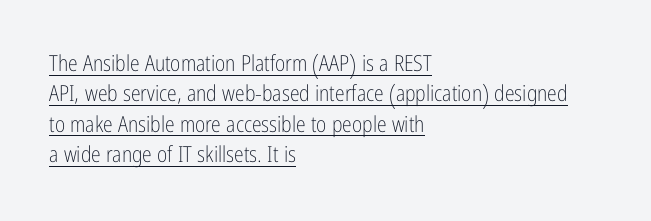
Q: Is the text bold? A: No.
Q: Is the text italic (slanted)? A: No, it is upright.
Q: Is the text underlined? A: Yes.
Q: How is the paragraph aligned? A: Left-aligned.
Q: Is the spacing between letters normal or unusually wide? A: Normal.
Q: Is the spacing between lines tight, normal or loose? A: Normal.
